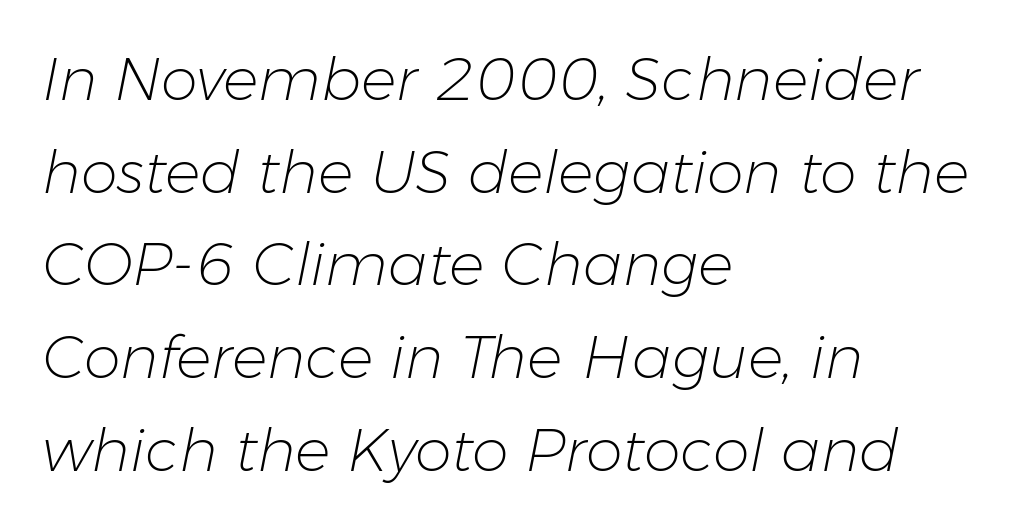
{"italic": "yes", "lean": "right", "slant_degrees": 11, "bold": "no", "weight": "light", "width": "normal", "stroke_contrast": "low", "x_height": "medium", "monospaced": "no", "underline": "no", "align": "left", "line_spacing": "normal", "line_spacing_ratio": 1.57, "letter_spacing": "normal", "letter_spacing_em": 0.0, "glyph_px": 59}
